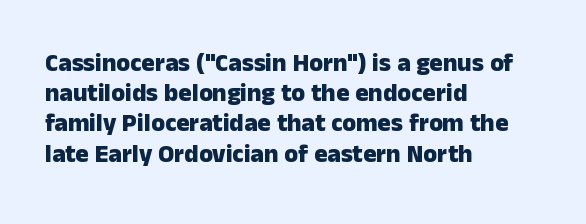
Q: Is the text bold? A: Yes.
Q: Is the text italic (slanted)? A: No, it is upright.
Q: Is the text underlined? A: No.
Q: How is the paragraph aligned? A: Left-aligned.
Q: Is the spacing between letters normal or unusually wide? A: Normal.
